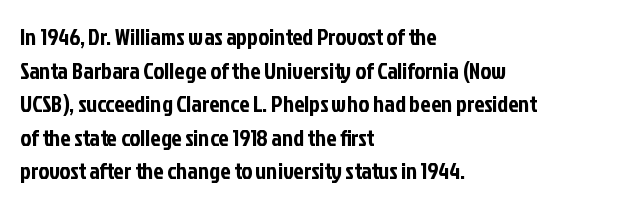
The image shows 23 px text type, upright; set left-aligned, normal line spacing (1.46x), normal letter spacing, not underlined.
